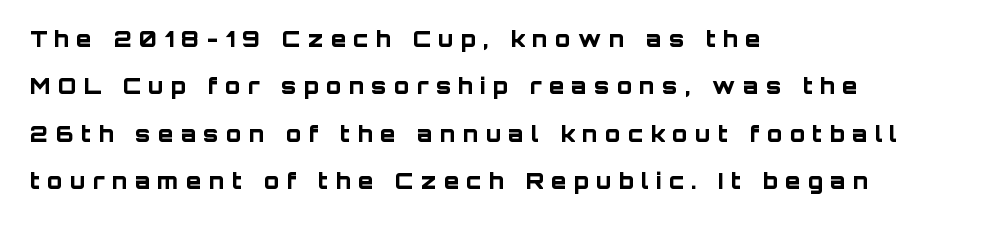
The image shows 22 px bold type, upright; set left-aligned, loose line spacing (2.15x), unusually wide letter spacing (+0.34 em), not underlined.
